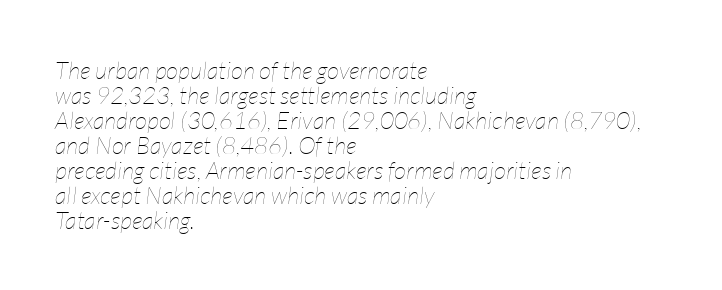
The image shows 24 px text type, italic (leaning right); set left-aligned, tight line spacing (1.04x), normal letter spacing, not underlined.
